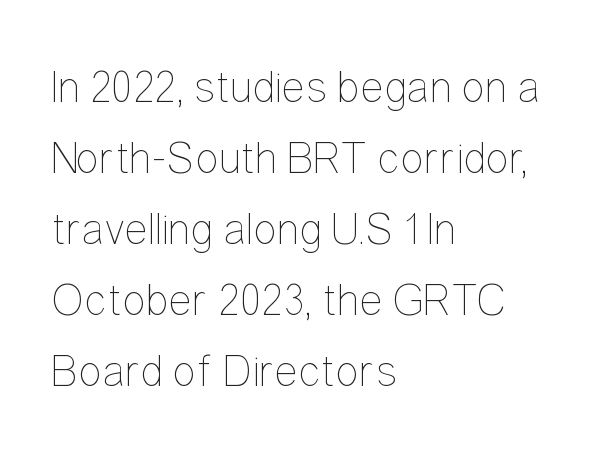
{"italic": "no", "bold": "no", "weight": "thin", "width": "condensed", "stroke_contrast": "low", "x_height": "medium", "monospaced": "no", "underline": "no", "align": "left", "line_spacing": "normal", "line_spacing_ratio": 1.58, "letter_spacing": "normal", "letter_spacing_em": 0.0, "glyph_px": 45}
